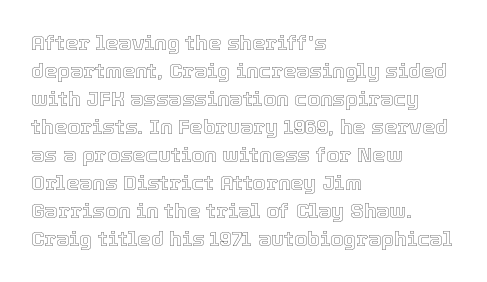
The image shows 21 px text type, upright; set left-aligned, normal line spacing (1.33x), normal letter spacing, not underlined.
